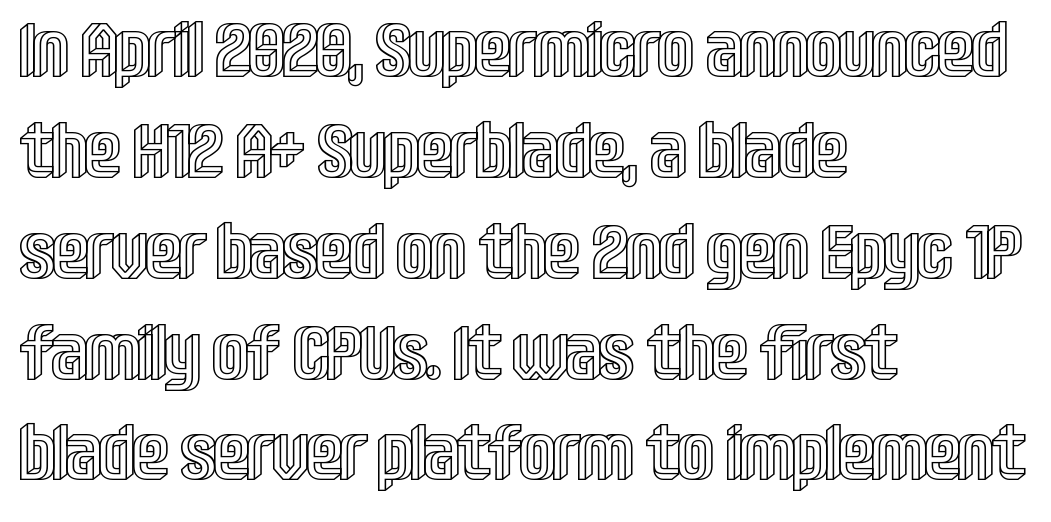
Q: Is the text italic (slanted)? A: No, it is upright.
Q: Is the text underlined? A: No.
Q: How is the paragraph aligned? A: Left-aligned.
Q: Is the spacing between letters normal or unusually wide? A: Normal.
Q: Is the spacing between lines tight, normal or loose? A: Normal.
Q: Width (condensed, normal, or wide)? A: Condensed.
Q: x-height? A: Large.
Q: Monospaced? A: No.
